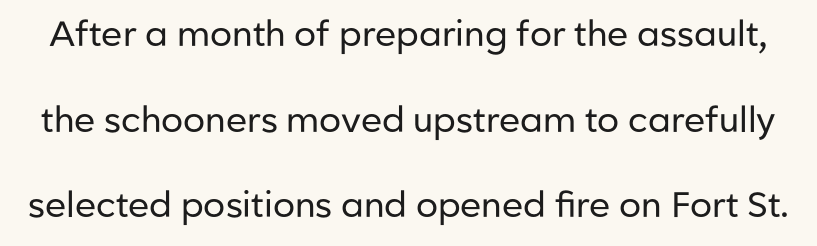
Q: Is the text bold? A: No.
Q: Is the text italic (slanted)? A: No, it is upright.
Q: Is the typeface a serif or a sans-serif typeface? A: Sans-serif.
Q: Is the text underlined? A: No.
Q: Is the spacing between letters normal or unusually wide? A: Normal.
Q: Is the spacing between lines tight, normal or loose? A: Loose.
Q: Width (condensed, normal, or wide)? A: Normal.
Q: Stroke contrast? A: Low.
Q: x-height? A: Medium.
Q: Monospaced? A: No.
